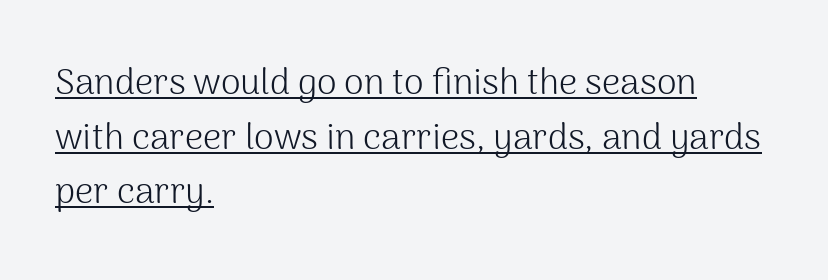
Designer's note — italics off, roman on. Horizontal bands of white between lines are of average thickness. A light-to-regular cut is what we see here. The lines in this sample share a left origin and differ only in where they stop.
